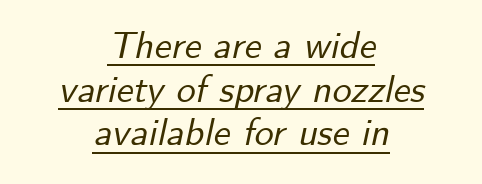
Like a heading marked for emphasis, these lines bear an underscore. Looks like regular typesetting: each glyph gets only the width it needs. The leading is snug, giving the passage a crowded texture. Here the glyphs are tracked normally, forming tight word shapes. The axis of the letterforms is tilted away from vertical. Reading down the block, each line starts at a different indent, mirrored at its end.
